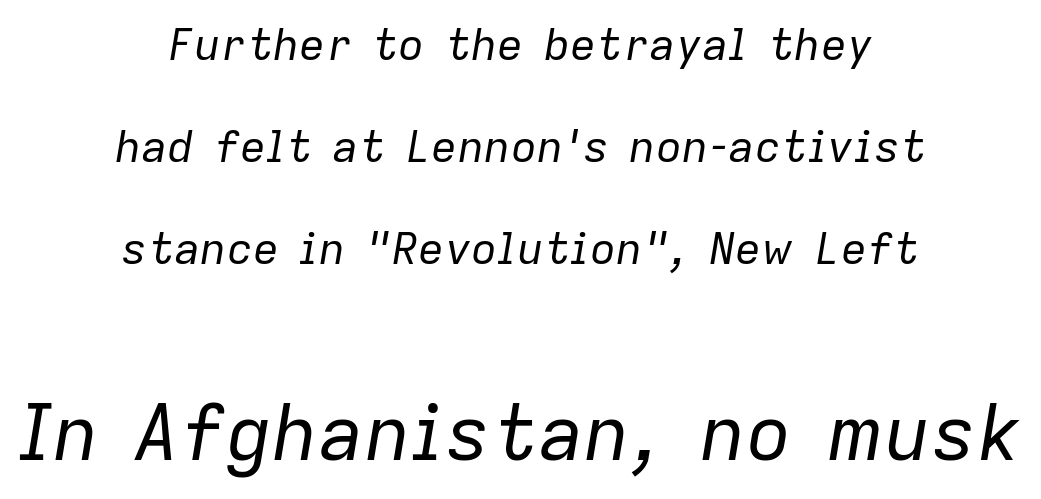
{"italic": "yes", "lean": "right", "slant_degrees": 9, "bold": "no", "weight": "regular", "width": "normal", "stroke_contrast": "low", "x_height": "medium", "monospaced": "no", "underline": "no", "align": "center", "line_spacing": "loose", "line_spacing_ratio": 2.32, "letter_spacing": "normal", "letter_spacing_em": 0.0, "larger_block": "second", "size_ratio": 1.75, "glyph_px": 77}
